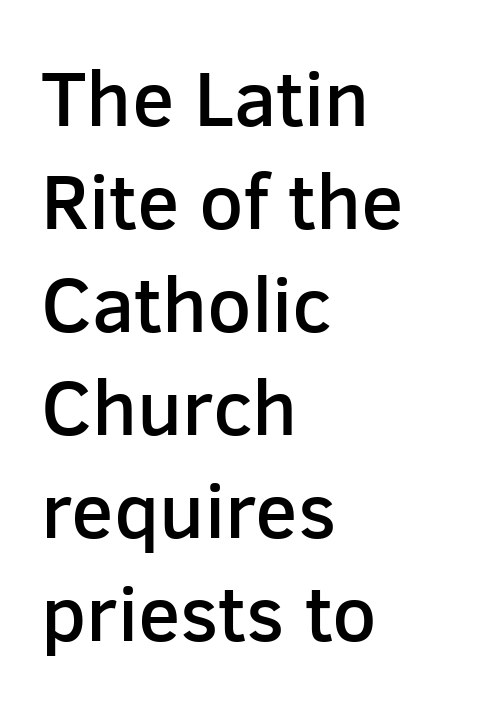
The image shows 78 px semibold sans-serif type, upright; set left-aligned, normal line spacing (1.32x), normal letter spacing, not underlined; low stroke contrast and a medium x-height.
